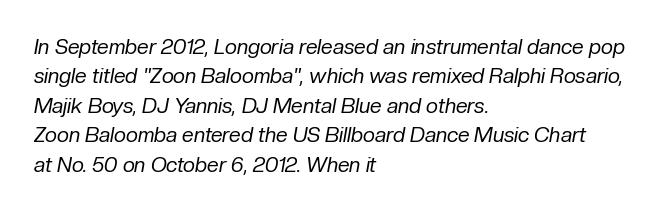
{"italic": "yes", "lean": "right", "slant_degrees": 10, "bold": "no", "underline": "no", "align": "left", "line_spacing": "normal", "line_spacing_ratio": 1.4, "letter_spacing": "normal", "letter_spacing_em": 0.0, "glyph_px": 21}
